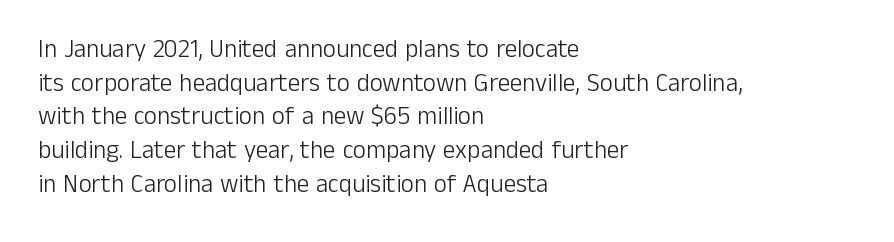
Honestly, there is no underline to notice here at all. When letters stand straight like this, we call the style roman or upright. The passage shown stacks its lines at a standard gap. Horizontal alignment here is leftward, the default for most running prose. Ink coverage per letter is moderate at most.
